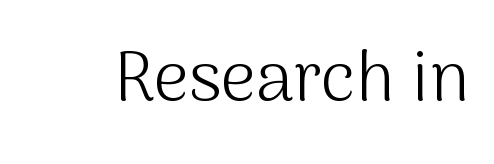
{"serif": "no", "italic": "no", "bold": "no", "weight": "light", "width": "normal", "stroke_contrast": "medium", "x_height": "medium", "monospaced": "no", "underline": "no", "letter_spacing": "normal", "letter_spacing_em": 0.0, "glyph_px": 69}
